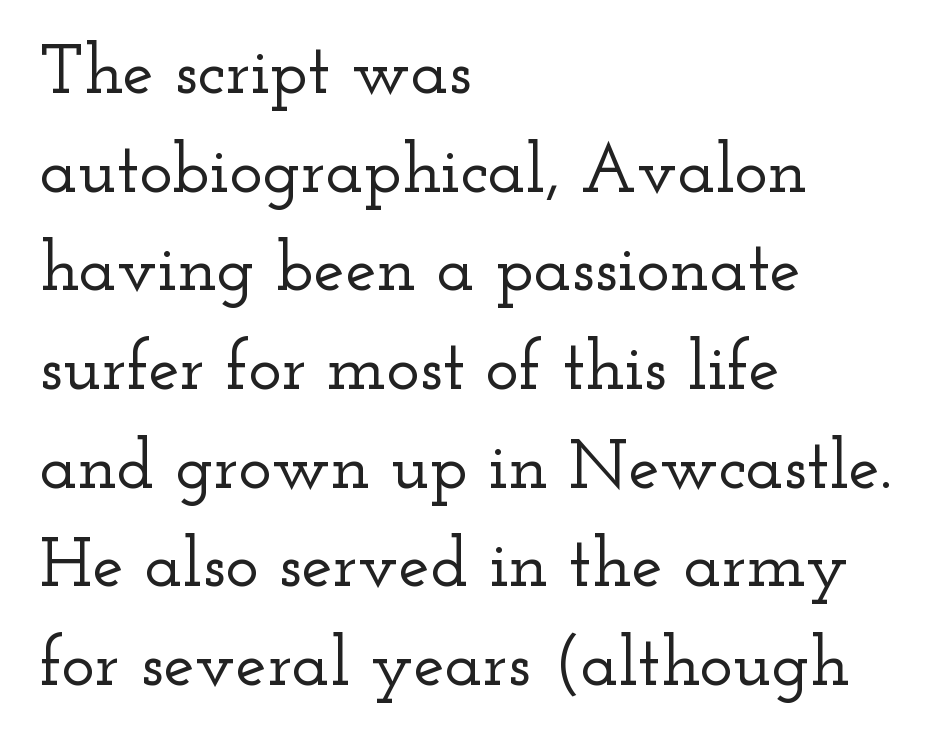
Students, observe: this is what conventionally led text looks like. This is serif lettering, the kind often seen in printed books. Standard letterfit; no display-style spreading of the glyphs. Descenders are the only things crossing below the line. Layout note: lines flush left.
